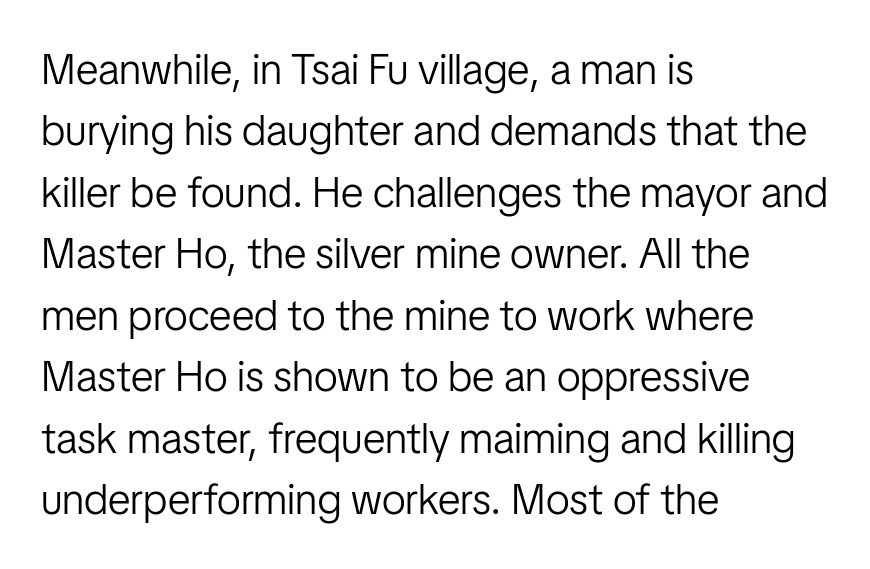
Q: Is the text bold? A: No.
Q: Is the text italic (slanted)? A: No, it is upright.
Q: Is the typeface a serif or a sans-serif typeface? A: Sans-serif.
Q: Is the text underlined? A: No.
Q: How is the paragraph aligned? A: Left-aligned.
Q: Is the spacing between letters normal or unusually wide? A: Normal.
Q: Is the spacing between lines tight, normal or loose? A: Normal.
Q: Width (condensed, normal, or wide)? A: Condensed.
Q: Stroke contrast? A: Low.
Q: x-height? A: Medium.
Q: Monospaced? A: No.
